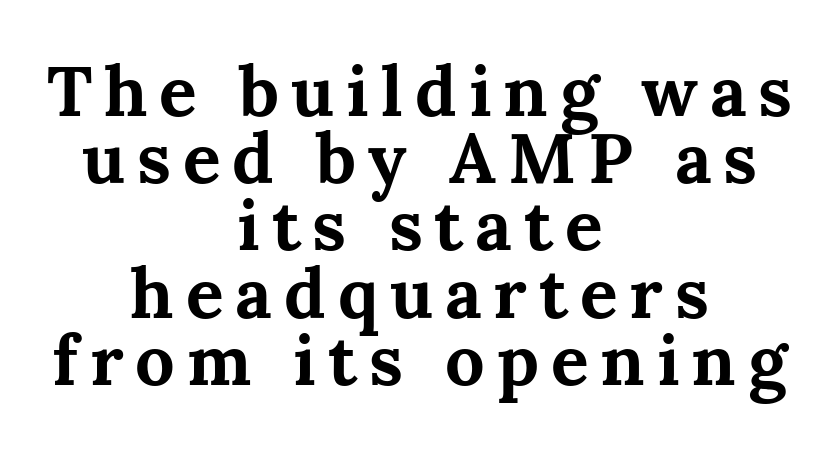
{"serif": "yes", "italic": "no", "bold": "yes", "weight": "bold", "width": "normal", "stroke_contrast": "medium", "x_height": "medium", "monospaced": "no", "underline": "no", "align": "center", "line_spacing": "tight", "line_spacing_ratio": 0.96, "glyph_px": 70}
